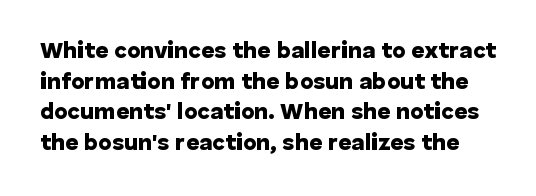
Q: Is the text bold? A: Yes.
Q: Is the text italic (slanted)? A: No, it is upright.
Q: Is the text underlined? A: No.
Q: Is the spacing between letters normal or unusually wide? A: Normal.
Q: Is the spacing between lines tight, normal or loose? A: Normal.
